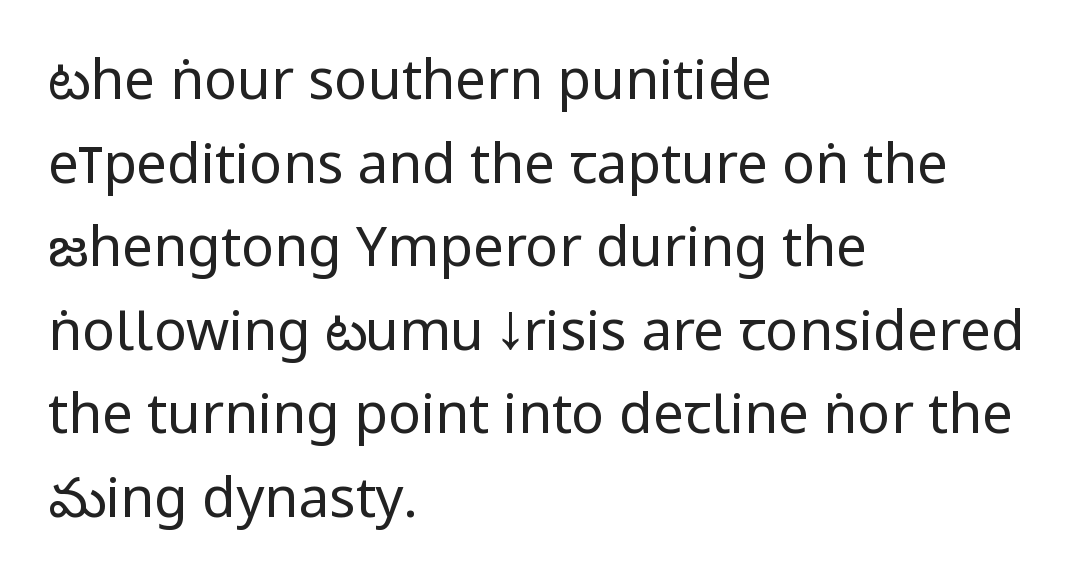
{"serif": "no", "italic": "no", "bold": "no", "weight": "regular", "width": "condensed", "stroke_contrast": "low", "x_height": "large", "monospaced": "no", "underline": "no", "align": "left", "line_spacing": "normal", "line_spacing_ratio": 1.52, "letter_spacing": "normal", "letter_spacing_em": 0.0, "glyph_px": 55}
